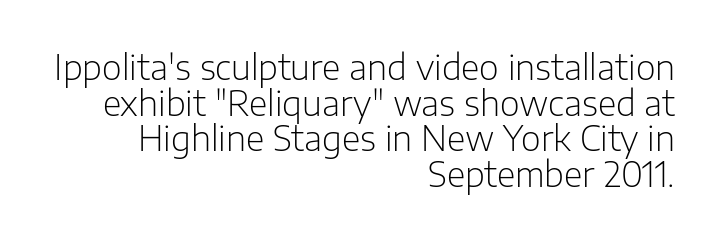
{"serif": "no", "italic": "no", "bold": "no", "weight": "light", "width": "normal", "stroke_contrast": "low", "x_height": "medium", "monospaced": "no", "underline": "no", "align": "right", "line_spacing": "tight", "line_spacing_ratio": 1.05, "letter_spacing": "normal", "letter_spacing_em": 0.0, "glyph_px": 34}
